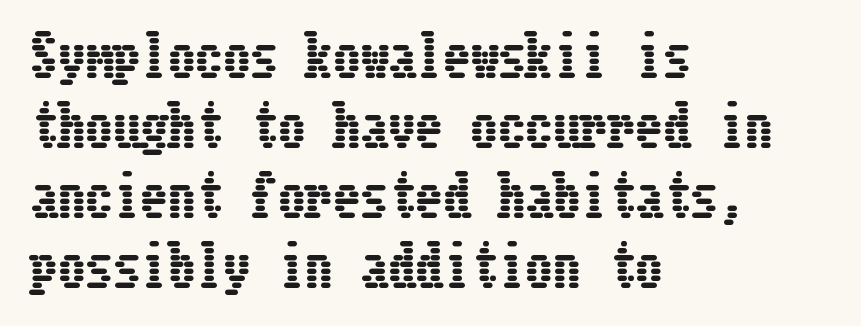
The image shows 55 px condensed type, upright; set left-aligned, normal line spacing (1.27x), normal letter spacing, not underlined; low stroke contrast and a medium x-height.
